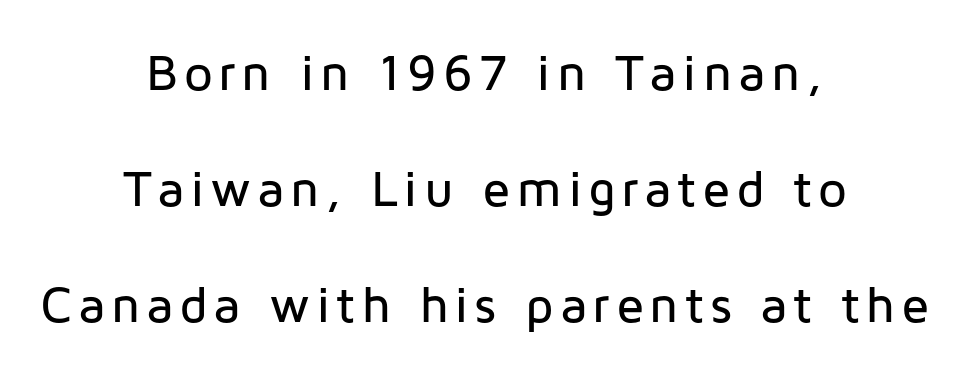
Q: Is the text italic (slanted)? A: No, it is upright.
Q: Is the typeface a serif or a sans-serif typeface? A: Sans-serif.
Q: Is the text underlined? A: No.
Q: How is the paragraph aligned? A: Centered.
Q: Is the spacing between lines tight, normal or loose? A: Loose.
Q: Width (condensed, normal, or wide)? A: Normal.
Q: Stroke contrast? A: Low.
Q: x-height? A: Medium.
Q: Monospaced? A: No.
